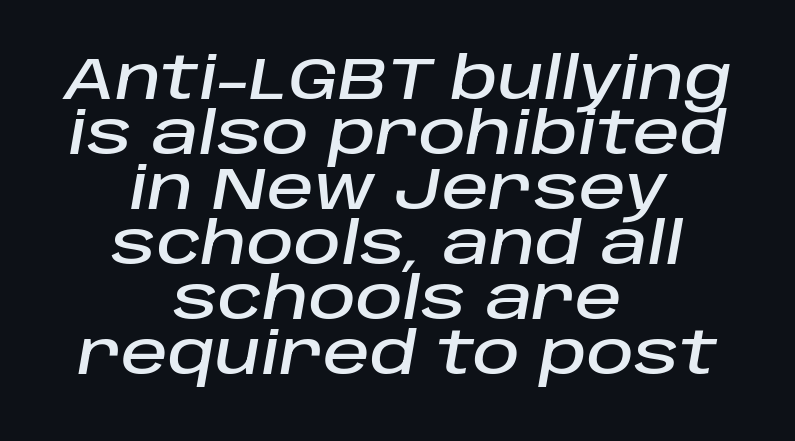
This sample uses an oblique cut, with every glyph tilted off the vertical. You could barely slide anything between these rows. Looks like regular typesetting: each glyph gets only the width it needs. Honestly, there is no underline to notice here at all.
